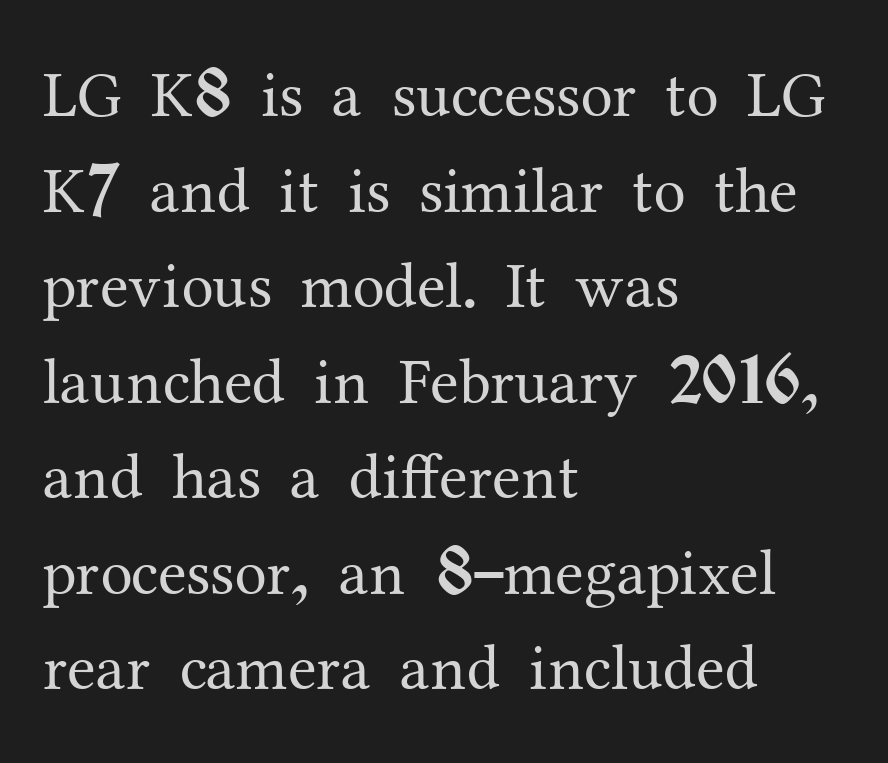
{"serif": "yes", "italic": "no", "bold": "no", "weight": "regular", "width": "normal", "stroke_contrast": "medium", "x_height": "medium", "monospaced": "no", "underline": "no", "align": "left", "line_spacing": "normal", "line_spacing_ratio": 1.47, "letter_spacing": "normal", "letter_spacing_em": 0.0, "glyph_px": 65}
